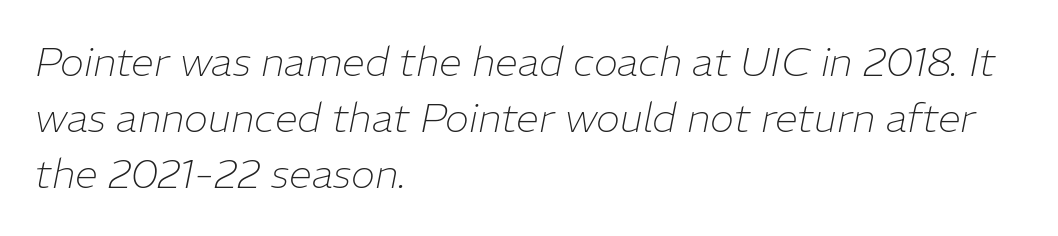
Note the varied advance widths — an 'i' is clearly narrower than an 'm'. Bold? No — there's no thickening of the strokes. Regular leading. The gap between lines stays unmarked. Rendered with sloped, italic letterforms. Short note: letters normally spaced.
